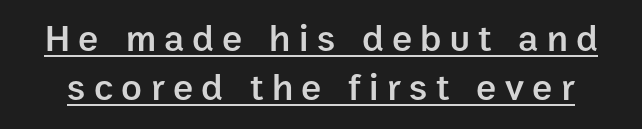
Spacing between characters has been opened up far beyond the box default. I'd describe the lettering as semibold — firm but not a full bold. The rows are spaced the way most documents space them. The rendering uses the underline text-decoration. Classification — sans serif.
